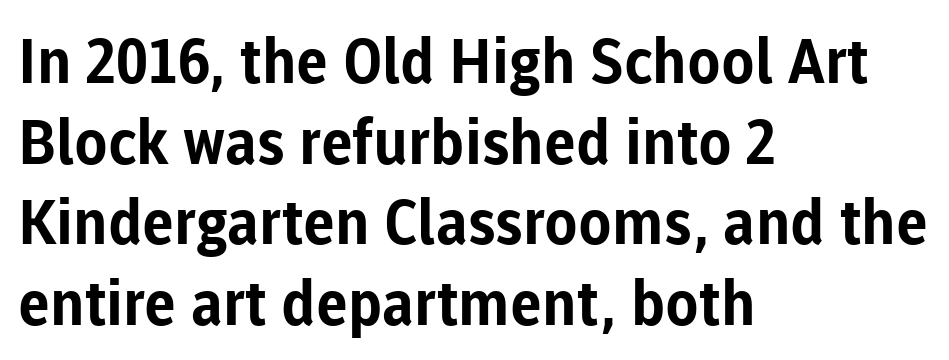
The image shows 62 px bold sans-serif type, upright; set left-aligned, normal line spacing (1.3x), normal letter spacing, not underlined; low stroke contrast and a medium x-height.
